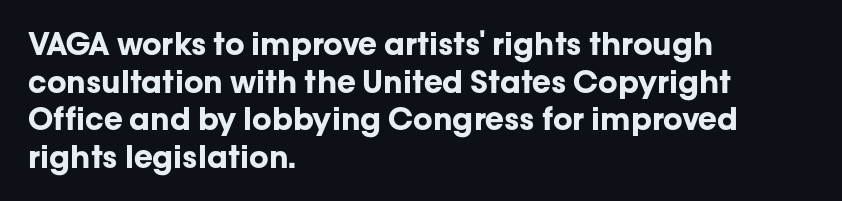
The rendering uses natural spacing where letterforms have individual widths. The lettering stays uniformly vertical, giving the passage a roman look. These lines stack with their left ends in a neat column. Letterform terminals end flat and unadorned throughout the passage. Pretty heavy lettering here — definitely bold. The string is rendered with underlining switched off.
